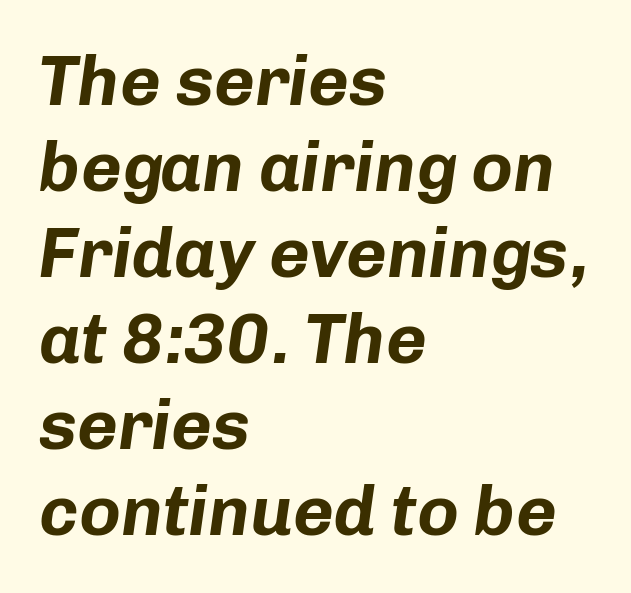
Q: Is the text bold? A: Yes.
Q: Is the text italic (slanted)? A: Yes, it leans right by about 8 degrees.
Q: Is the text underlined? A: No.
Q: How is the paragraph aligned? A: Left-aligned.
Q: Is the spacing between letters normal or unusually wide? A: Normal.
Q: Width (condensed, normal, or wide)? A: Normal.
Q: Stroke contrast? A: Low.
Q: x-height? A: Medium.
Q: Monospaced? A: No.
